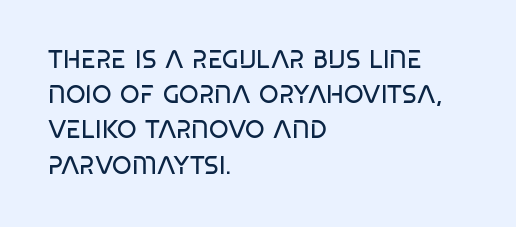
The image shows 25 px text type; set left-aligned, normal line spacing (1.41x), normal letter spacing, not underlined.
